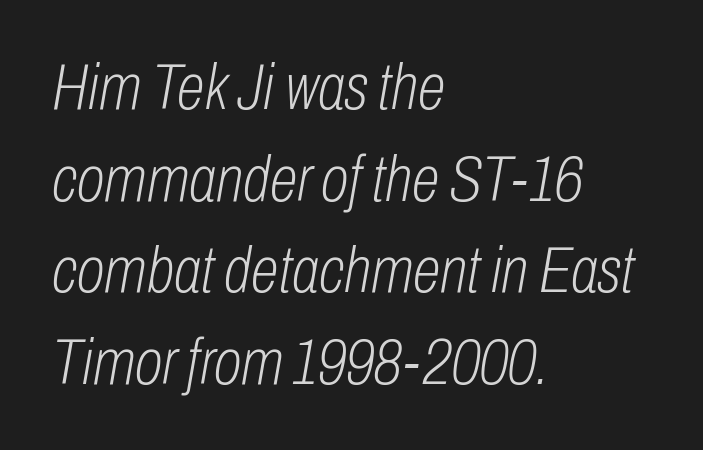
A typesetter would call this zero additional tracking. The face used here is proportionally spaced, like ordinary book or web type. No chunkiness to these letters — they're not bold. One-word summary of the alignment: left. Clear beneath every line of the passage.
